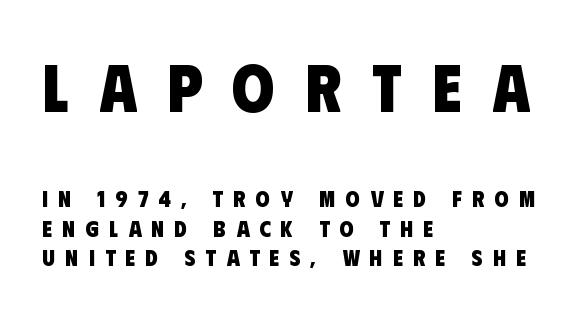
Q: Is the text bold? A: Yes.
Q: Is the typeface a serif or a sans-serif typeface? A: Sans-serif.
Q: Is the text underlined? A: No.
Q: How is the paragraph aligned? A: Left-aligned.
Q: Is the spacing between letters normal or unusually wide? A: Unusually wide.
Q: Is the spacing between lines tight, normal or loose? A: Normal.
Q: Which block of text is set in a larger size, the first (top) or the second (bottom)? A: The first (top) one.
Q: Width (condensed, normal, or wide)? A: Condensed.
Q: Stroke contrast? A: Low.
Q: x-height? A: Large.
Q: Monospaced? A: No.
